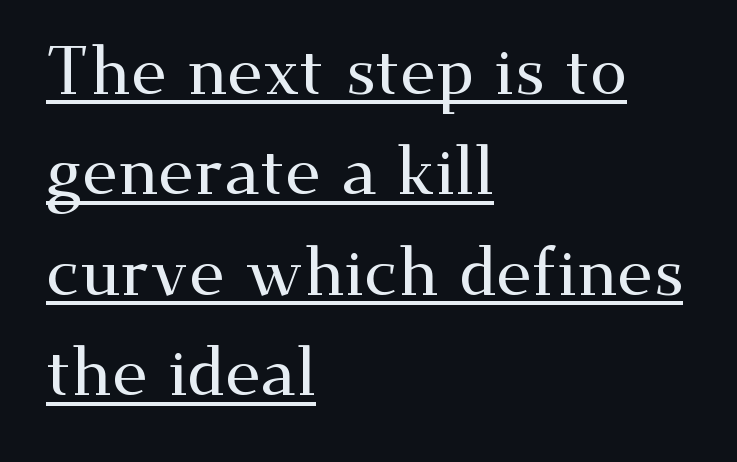
{"serif": "yes", "italic": "no", "width": "wide", "stroke_contrast": "medium", "x_height": "small", "monospaced": "no", "underline": "yes", "align": "left", "line_spacing": "normal", "line_spacing_ratio": 1.5, "letter_spacing": "normal", "letter_spacing_em": 0.0, "glyph_px": 67}
